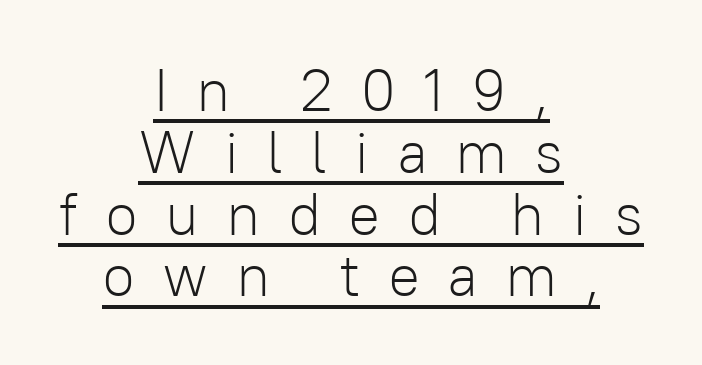
The image shows 60 px light sans-serif type, upright; set centered, tight line spacing (1.03x), unusually wide letter spacing (+0.45 em), underlined; low stroke contrast and a medium x-height.
